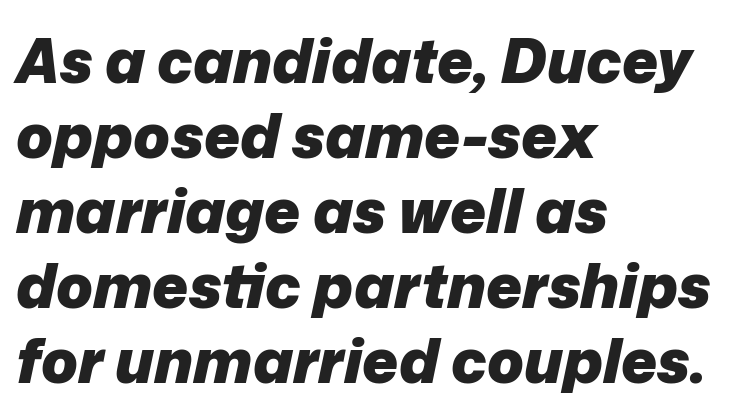
Q: Is the text bold? A: Yes.
Q: Is the text italic (slanted)? A: Yes, it leans right by about 12 degrees.
Q: Is the text underlined? A: No.
Q: How is the paragraph aligned? A: Left-aligned.
Q: Is the spacing between letters normal or unusually wide? A: Normal.
Q: Width (condensed, normal, or wide)? A: Normal.
Q: Stroke contrast? A: Low.
Q: x-height? A: Medium.
Q: Monospaced? A: No.
